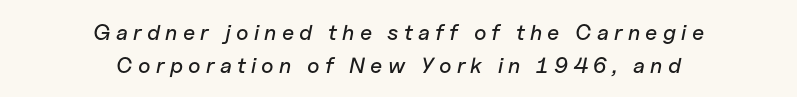
Q: Is the text italic (slanted)? A: Yes, it leans right by about 11 degrees.
Q: Is the text underlined? A: No.
Q: How is the paragraph aligned? A: Centered.
Q: Is the spacing between letters normal or unusually wide? A: Unusually wide.
Q: Is the spacing between lines tight, normal or loose? A: Normal.
